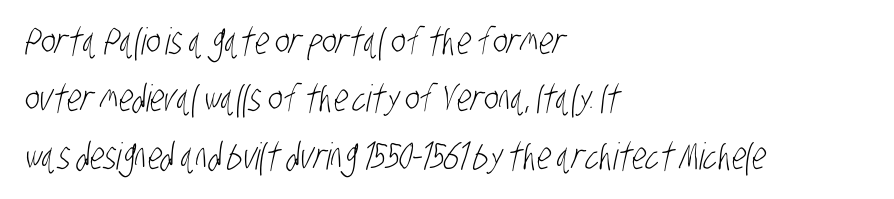
The space between consecutive lines is moderate. One-word summary of the alignment: left. Think of a printed novel: that variable character pitch is what you see here. Underlining? Definitely not there. Does extra space separate the letters? No, they use regular spacing.
